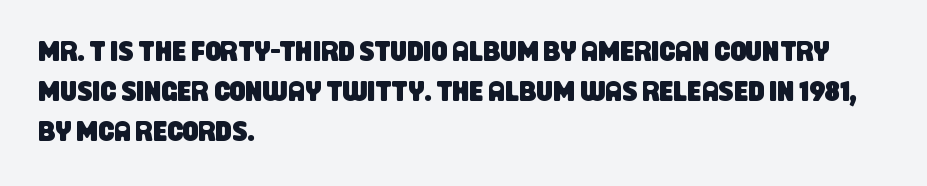
Q: Is the typeface a serif or a sans-serif typeface? A: Sans-serif.
Q: Is the text underlined? A: No.
Q: How is the paragraph aligned? A: Left-aligned.
Q: Is the spacing between letters normal or unusually wide? A: Normal.
Q: Is the spacing between lines tight, normal or loose? A: Normal.
Q: Width (condensed, normal, or wide)? A: Condensed.
Q: Stroke contrast? A: Low.
Q: x-height? A: Large.
Q: Monospaced? A: No.
